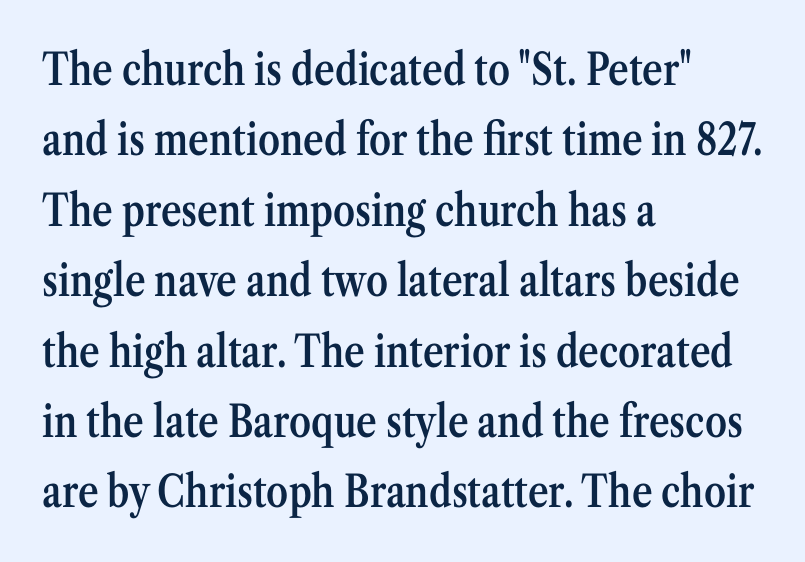
Q: Is the text bold? A: Semi-bold.
Q: Is the text italic (slanted)? A: No, it is upright.
Q: Is the typeface a serif or a sans-serif typeface? A: Serif.
Q: Is the text underlined? A: No.
Q: How is the paragraph aligned? A: Left-aligned.
Q: Is the spacing between letters normal or unusually wide? A: Normal.
Q: Is the spacing between lines tight, normal or loose? A: Normal.
Q: Width (condensed, normal, or wide)? A: Condensed.
Q: Stroke contrast? A: Medium.
Q: x-height? A: Medium.
Q: Monospaced? A: No.
